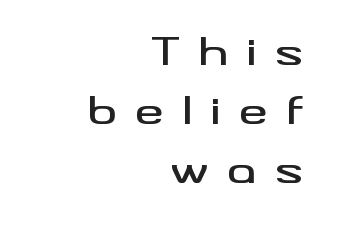
{"serif": "no", "italic": "no", "width": "wide", "stroke_contrast": "medium", "x_height": "small", "monospaced": "no", "underline": "no", "align": "right", "line_spacing": "normal", "line_spacing_ratio": 1.64, "letter_spacing": "wide", "letter_spacing_em": 0.5, "glyph_px": 36}
